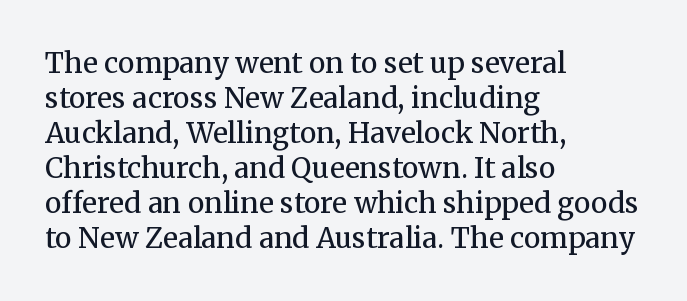
{"serif": "yes", "italic": "no", "bold": "no", "weight": "regular", "width": "normal", "stroke_contrast": "medium", "x_height": "medium", "monospaced": "no", "underline": "no", "align": "left", "line_spacing": "normal", "line_spacing_ratio": 1.25, "letter_spacing": "normal", "letter_spacing_em": 0.0, "glyph_px": 28}
